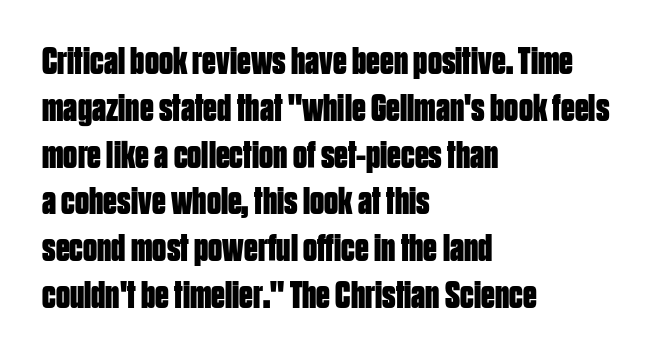
Does the lettering tilt? It doesn't — this is upright. The glyphs in this specimen are sans serif. Unmarked baselines from the first word to the last. Nothing unusual about the tracking: characters are spaced as the font intends. Compared with an ordinary text face, these strokes are far heavier — a full bold. Note the varied advance widths — an 'i' is clearly narrower than an 'm'.
